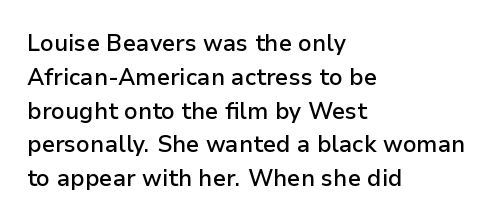
{"italic": "no", "bold": "semi", "underline": "no", "align": "left", "line_spacing": "normal", "line_spacing_ratio": 1.47, "letter_spacing": "normal", "letter_spacing_em": 0.0, "glyph_px": 23}
